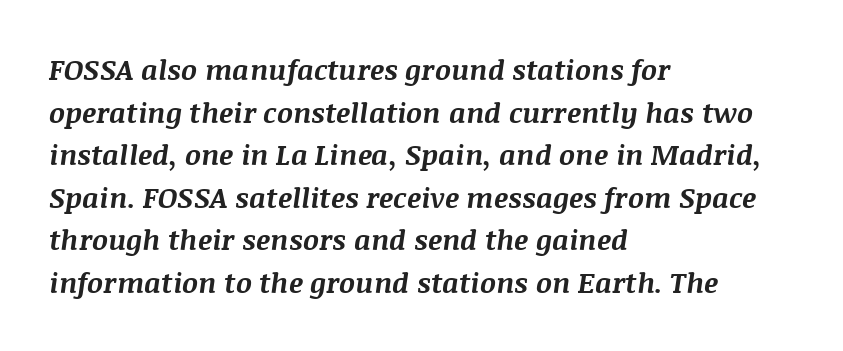
The image shows 28 px bold type, italic (leaning right); set left-aligned, normal line spacing (1.52x), normal letter spacing, not underlined; medium stroke contrast and a large x-height.
